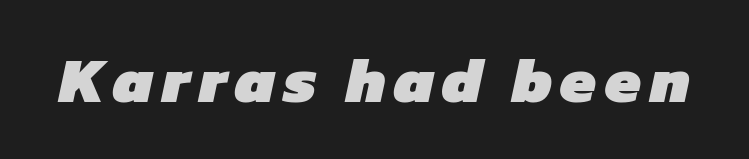
Q: Is the text bold? A: Yes.
Q: Is the typeface a serif or a sans-serif typeface? A: Sans-serif.
Q: Is the text underlined? A: No.
Q: Width (condensed, normal, or wide)? A: Normal.
Q: Stroke contrast? A: Low.
Q: x-height? A: Medium.
Q: Monospaced? A: No.
